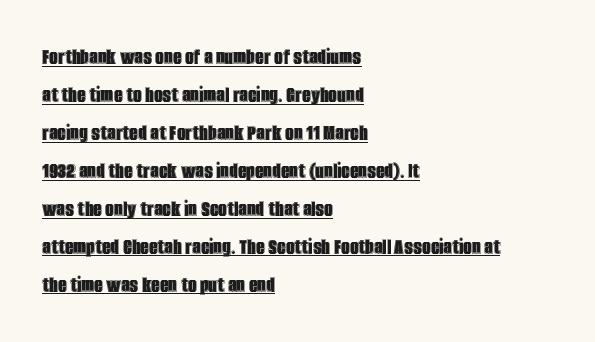
Q: Is the text italic (slanted)? A: No, it is upright.
Q: Is the text underlined? A: Yes.
Q: How is the paragraph aligned? A: Left-aligned.
Q: Is the spacing between letters normal or unusually wide? A: Normal.
Q: Is the spacing between lines tight, normal or loose? A: Normal.
